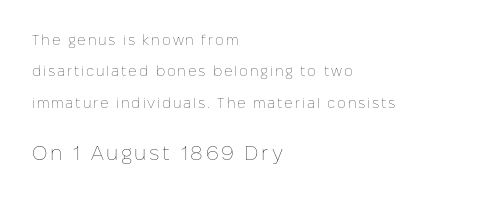
Q: Is the text bold? A: No.
Q: Is the text italic (slanted)? A: No, it is upright.
Q: Is the text underlined? A: No.
Q: How is the paragraph aligned? A: Left-aligned.
Q: Is the spacing between lines tight, normal or loose? A: Loose.
Q: Which block of text is set in a larger size, the first (top) or the second (bottom)? A: The second (bottom) one.
